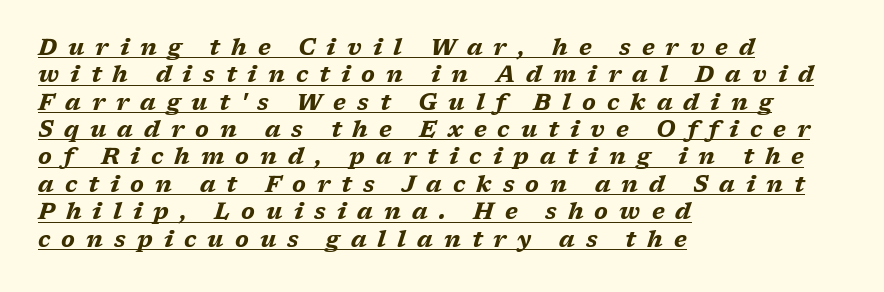
The image shows 23 px bold type, italic (leaning right); set left-aligned, line spacing 1.19x, unusually wide letter spacing (+0.48 em), underlined.
